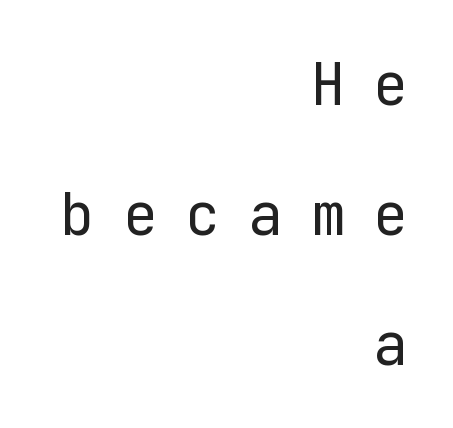
{"serif": "no", "italic": "no", "bold": "no", "weight": "regular", "width": "normal", "stroke_contrast": "low", "x_height": "medium", "underline": "no", "align": "right", "line_spacing": "loose", "line_spacing_ratio": 2.24, "letter_spacing": "wide", "letter_spacing_em": 0.48, "glyph_px": 58}
